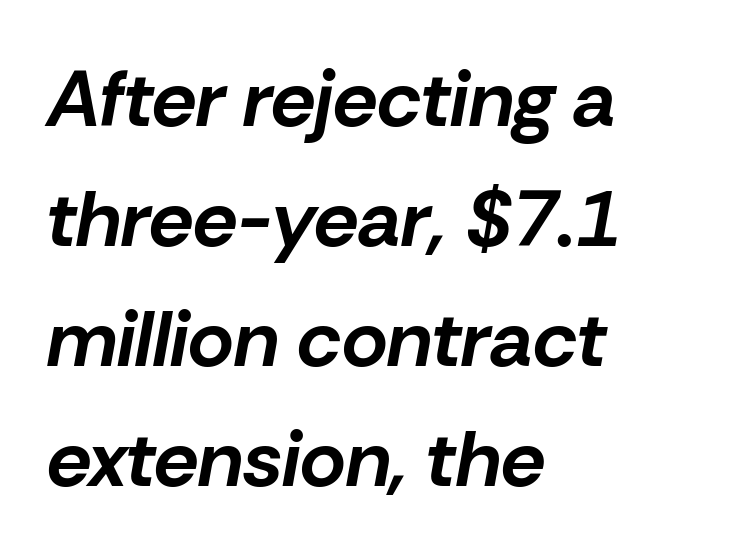
Q: Is the text bold? A: Yes.
Q: Is the text italic (slanted)? A: Yes, it leans right by about 10 degrees.
Q: Is the text underlined? A: No.
Q: How is the paragraph aligned? A: Left-aligned.
Q: Is the spacing between letters normal or unusually wide? A: Normal.
Q: Is the spacing between lines tight, normal or loose? A: Normal.
Q: Width (condensed, normal, or wide)? A: Normal.
Q: Stroke contrast? A: Low.
Q: x-height? A: Medium.
Q: Monospaced? A: No.
